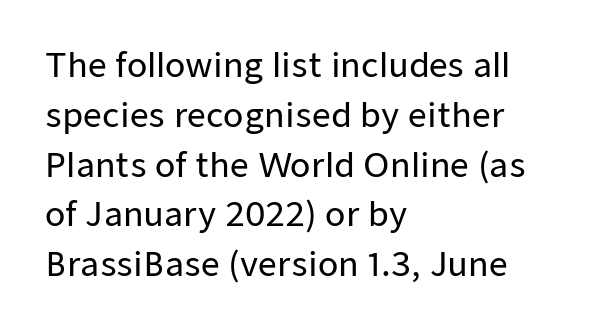
Proportional: the letters do not fall into vertical columns. A typesetter would call this leading conventional body-copy spacing. Underlining? Definitely not there. Designer's note — italics off, roman on. A classic flush-left, rag-right setting is used for this passage. What stands out about the letter spacing? Nothing — it is the standard amount.
